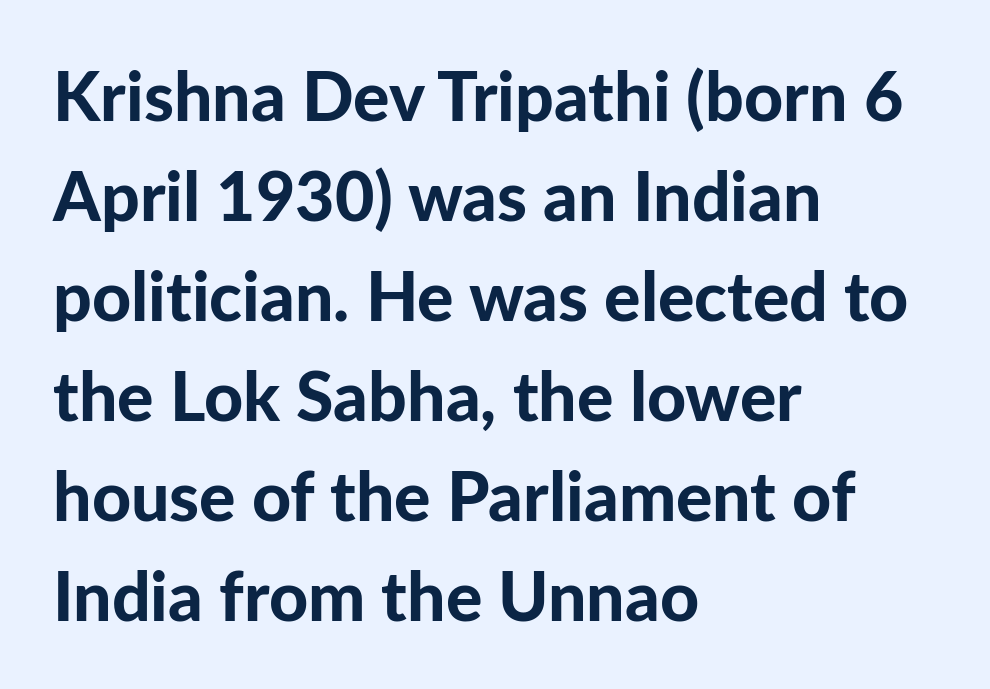
{"serif": "no", "italic": "no", "bold": "yes", "weight": "bold", "width": "normal", "stroke_contrast": "low", "x_height": "medium", "monospaced": "no", "underline": "no", "align": "left", "line_spacing": "normal", "line_spacing_ratio": 1.47, "letter_spacing": "normal", "letter_spacing_em": 0.0, "glyph_px": 68}
